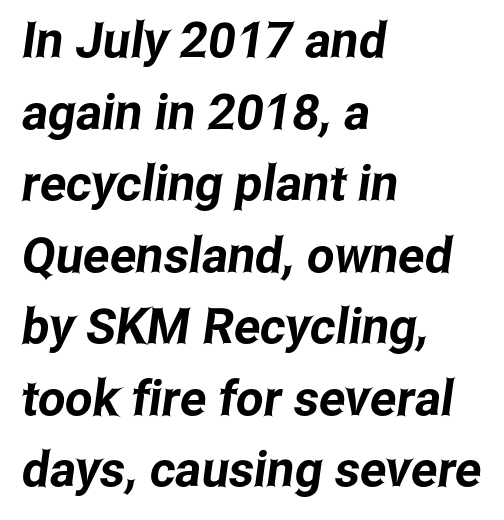
This rendering uses left alignment, leaving the right contour irregular. The zone under the glyphs is completely vacant. Observe the ordinary spacing: letters are neighbours, not strangers. Character widths vary here, with narrow letters taking less room than wide ones. How would I describe the line gaps? Plain and ordinary. Typographically, this falls in the sans-serif category.
